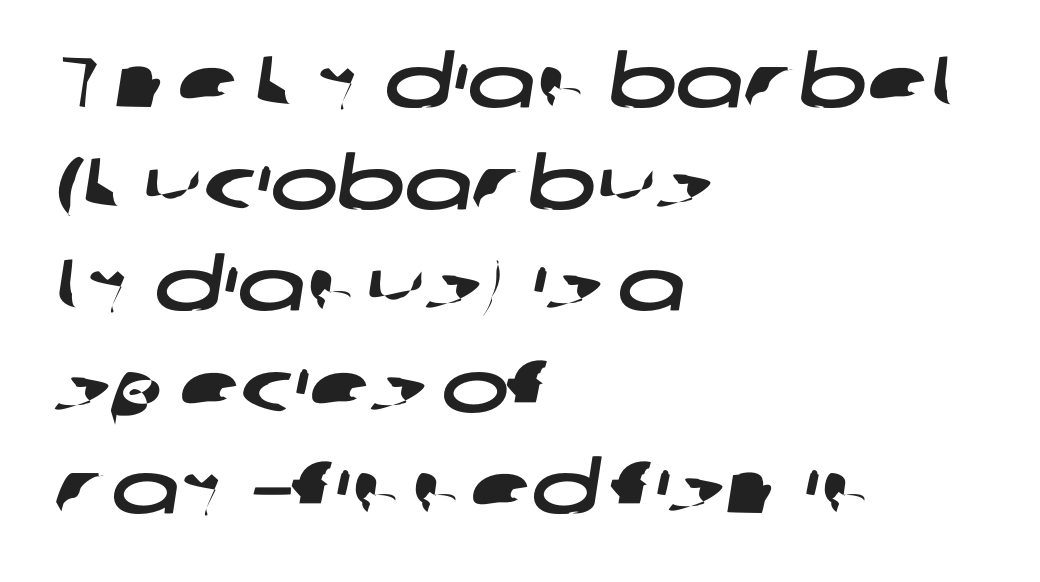
This sample is left-justified, so line endings fall wherever the words run out. Beneath every word, the page is bare. What kind of face is this? One without serifs — a sans. Summary of vertical rhythm: regular, with standard interline spacing. In terms of letterspacing, this is plain default setting. You could not count columns in this text — the font is proportionally spaced.
